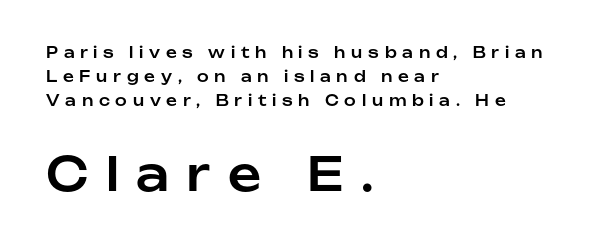
{"serif": "no", "italic": "no", "width": "normal", "stroke_contrast": "low", "x_height": "medium", "monospaced": "no", "underline": "no", "align": "left", "line_spacing": "normal", "line_spacing_ratio": 1.6, "letter_spacing": "wide", "letter_spacing_em": 0.38, "larger_block": "second", "size_ratio": 3.07, "glyph_px": 46}
